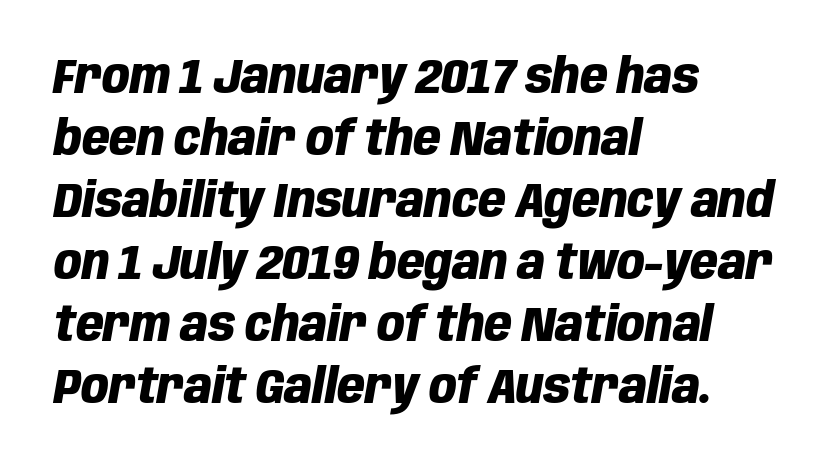
This sample keeps an unexceptional amount of space between lines. Every letter is thick-stroked: bold, no question. Characters follow at the spacing the type designer built in. A bare baseline throughout the passage. Varying glyph widths throughout — classic text-font behaviour. In CSS terms this would be text-align: left.
